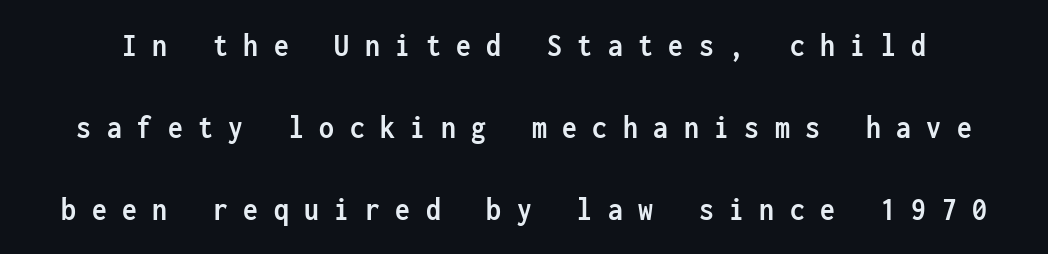
The image shows 33 px semibold, condensed sans-serif type, upright, monospaced; set loose line spacing (2.48x), unusually wide letter spacing (+0.47 em), not underlined; low stroke contrast and a medium x-height.
